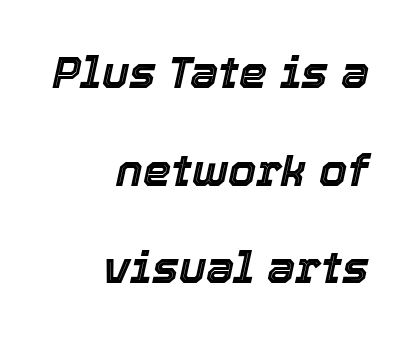
Q: Is the text italic (slanted)? A: Yes, it leans right by about 12 degrees.
Q: Is the text underlined? A: No.
Q: How is the paragraph aligned? A: Right-aligned.
Q: Is the spacing between letters normal or unusually wide? A: Normal.
Q: Is the spacing between lines tight, normal or loose? A: Loose.
Q: Width (condensed, normal, or wide)? A: Normal.
Q: x-height? A: Medium.
Q: Monospaced? A: No.
